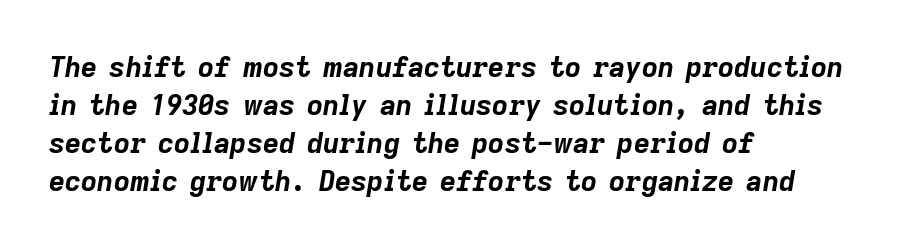
Chunky letters — that's bold for sure. Rule under the text: the space is simply empty. In terms of leading, this rendering sits right in the middle. Proportional: the letters do not fall into vertical columns. These lines are set flush left with a ragged right edge.
